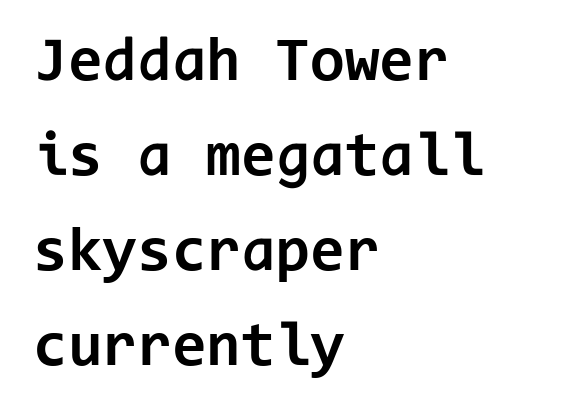
{"serif": "no", "italic": "no", "bold": "yes", "weight": "bold", "width": "normal", "stroke_contrast": "low", "x_height": "medium", "monospaced": "yes", "underline": "no", "align": "left", "line_spacing": "normal", "line_spacing_ratio": 1.51, "letter_spacing": "normal", "letter_spacing_em": 0.0, "glyph_px": 63}
